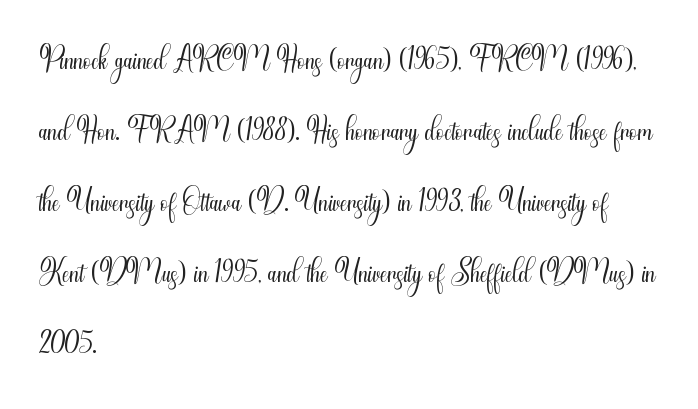
Q: Is the text bold? A: No.
Q: Is the text italic (slanted)? A: Yes.
Q: Is the typeface a serif or a sans-serif typeface? A: Sans-serif.
Q: Is the text underlined? A: No.
Q: How is the paragraph aligned? A: Left-aligned.
Q: Is the spacing between letters normal or unusually wide? A: Normal.
Q: Is the spacing between lines tight, normal or loose? A: Normal.
Q: Width (condensed, normal, or wide)? A: Condensed.
Q: Stroke contrast? A: Medium.
Q: x-height? A: Small.
Q: Monospaced? A: No.
